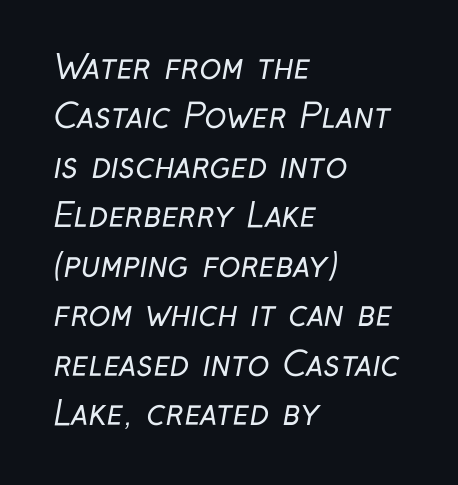
Q: Is the text bold? A: No.
Q: Is the typeface a serif or a sans-serif typeface? A: Sans-serif.
Q: Is the text underlined? A: No.
Q: How is the paragraph aligned? A: Left-aligned.
Q: Is the spacing between letters normal or unusually wide? A: Normal.
Q: Is the spacing between lines tight, normal or loose? A: Normal.
Q: Width (condensed, normal, or wide)? A: Condensed.
Q: Stroke contrast? A: Low.
Q: x-height? A: Medium.
Q: Monospaced? A: No.
